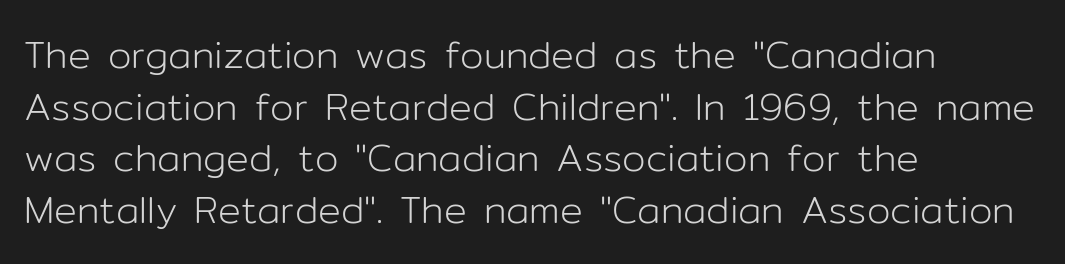
{"serif": "no", "italic": "no", "bold": "no", "weight": "light", "width": "normal", "stroke_contrast": "low", "x_height": "medium", "monospaced": "no", "underline": "no", "align": "left", "line_spacing": "normal", "line_spacing_ratio": 1.36, "letter_spacing": "normal", "letter_spacing_em": 0.0, "glyph_px": 38}
